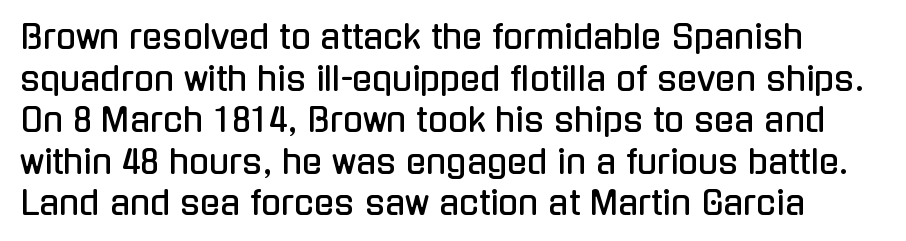
Unmarked baselines from the first word to the last. The passage shown is typed in a proportional face where columns would drift. Vertical spacing — default. This is the regular roman posture of the typeface. Is this a sans? Yes — the strokes have no serifs. No extra tracking has been applied to these lines.
